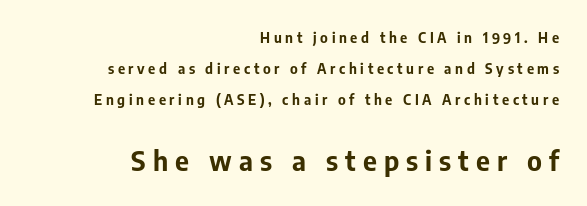
The image shows 27 px bold type, upright; set right-aligned, loose line spacing (2.23x), unusually wide letter spacing (+0.26 em), not underlined; the second (bottom) block is 1.93x larger.
